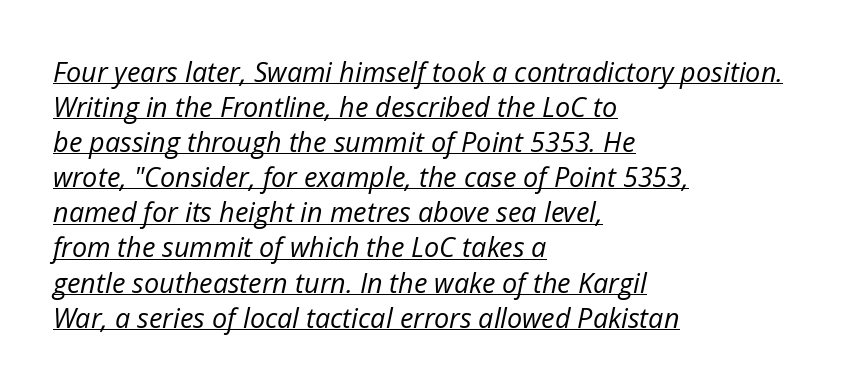
{"italic": "yes", "lean": "right", "slant_degrees": 12, "bold": "no", "underline": "yes", "align": "left", "line_spacing": "normal", "line_spacing_ratio": 1.3, "letter_spacing": "normal", "letter_spacing_em": 0.0, "glyph_px": 27}
